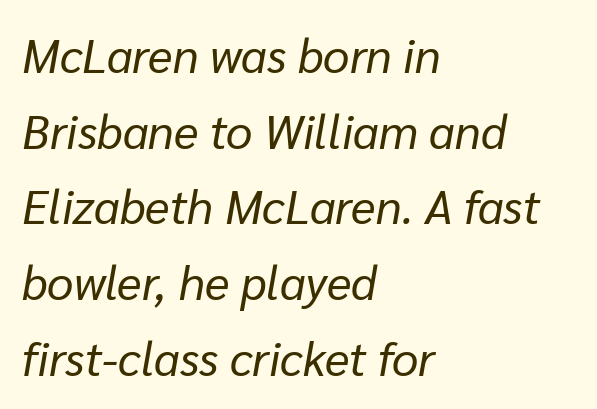
Q: Is the text bold? A: No.
Q: Is the text italic (slanted)? A: Yes, it leans right by about 10 degrees.
Q: Is the text underlined? A: No.
Q: How is the paragraph aligned? A: Left-aligned.
Q: Is the spacing between letters normal or unusually wide? A: Normal.
Q: Is the spacing between lines tight, normal or loose? A: Normal.
Q: Width (condensed, normal, or wide)? A: Normal.
Q: Stroke contrast? A: Low.
Q: x-height? A: Medium.
Q: Monospaced? A: No.
